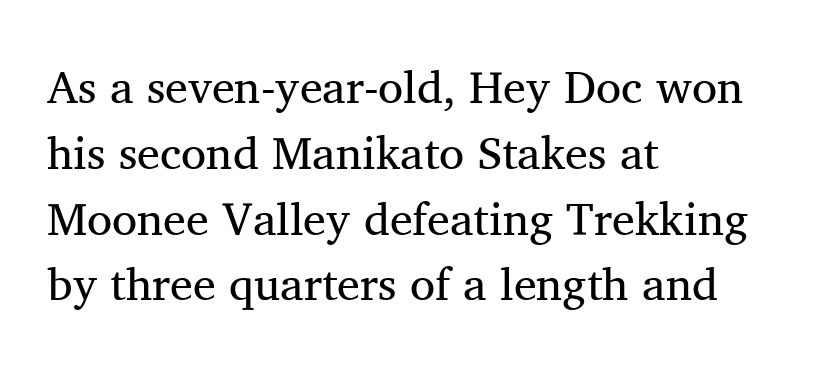
The image shows 46 px regular-weight serif type, upright; set left-aligned, normal line spacing (1.43x), normal letter spacing, not underlined; medium stroke contrast and a medium x-height.
